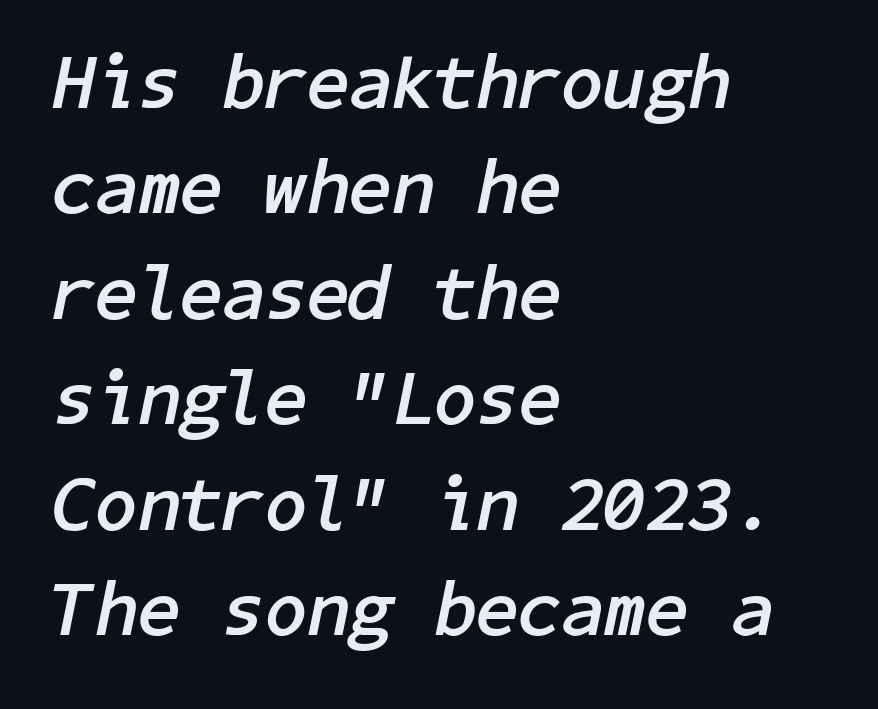
Q: Is the text bold? A: Yes.
Q: Is the text italic (slanted)? A: Yes, it leans right by about 11 degrees.
Q: Is the text underlined? A: No.
Q: How is the paragraph aligned? A: Left-aligned.
Q: Is the spacing between letters normal or unusually wide? A: Normal.
Q: Is the spacing between lines tight, normal or loose? A: Normal.
Q: Width (condensed, normal, or wide)? A: Normal.
Q: Stroke contrast? A: Low.
Q: x-height? A: Medium.
